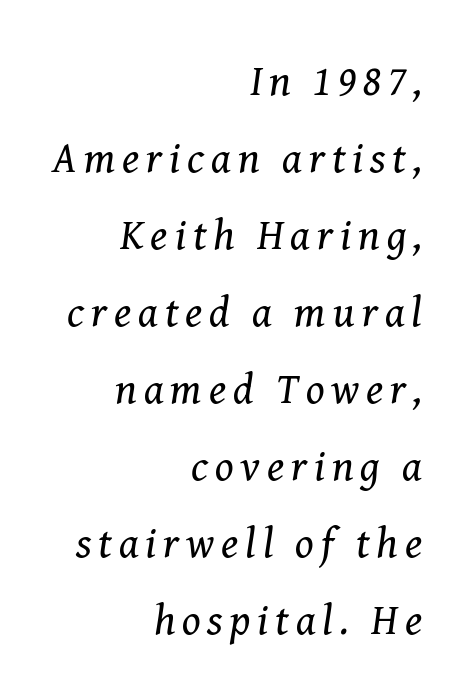
The image shows 43 px regular-weight serif type, italic (leaning right); set right-aligned, line spacing 1.79x, not underlined; medium stroke contrast and a medium x-height.
